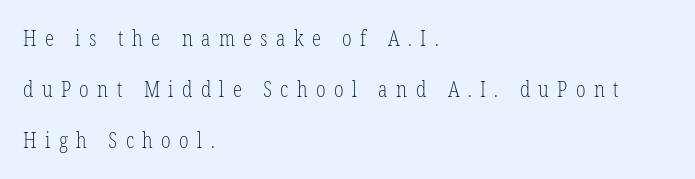
{"italic": "no", "bold": "no", "underline": "no", "align": "left", "line_spacing": "loose", "line_spacing_ratio": 2.43, "letter_spacing": "wide", "letter_spacing_em": 0.4, "glyph_px": 21}
